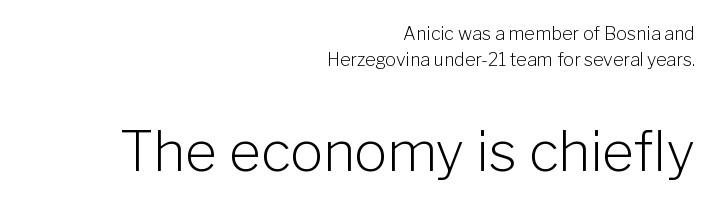
{"serif": "no", "italic": "no", "bold": "no", "weight": "light", "width": "normal", "stroke_contrast": "low", "x_height": "medium", "monospaced": "no", "underline": "no", "align": "right", "line_spacing": "normal", "line_spacing_ratio": 1.43, "letter_spacing": "normal", "letter_spacing_em": 0.0, "larger_block": "second", "size_ratio": 3.06, "glyph_px": 55}
